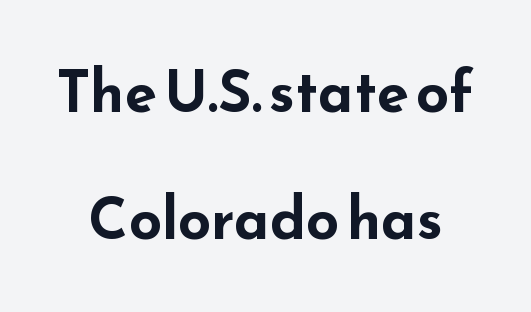
The image shows 58 px bold, wide sans-serif type, upright; set loose line spacing (2.19x), normal letter spacing, not underlined; low stroke contrast and a small x-height.
